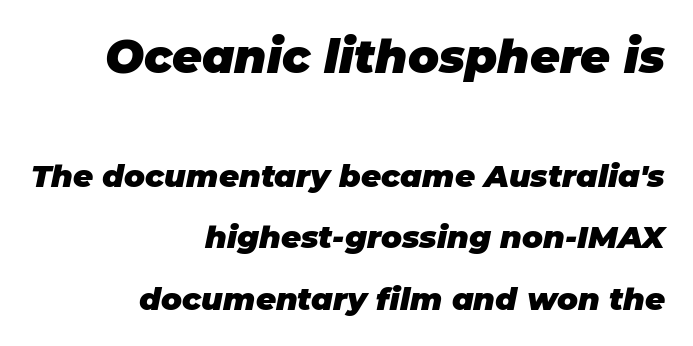
The image shows 46 px heavy type, italic (leaning right); set right-aligned, loose line spacing (1.98x), normal letter spacing, not underlined; the first (top) block is 1.48x larger; low stroke contrast and a large x-height.
